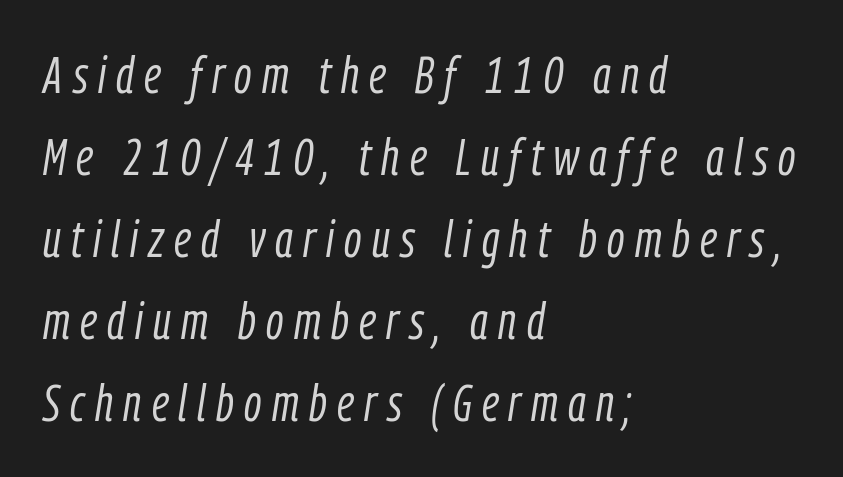
{"italic": "yes", "lean": "right", "slant_degrees": 9, "bold": "no", "weight": "light", "width": "condensed", "stroke_contrast": "low", "x_height": "medium", "monospaced": "no", "underline": "no", "align": "left", "line_spacing": "normal", "line_spacing_ratio": 1.61, "letter_spacing": "wide", "letter_spacing_em": 0.2, "glyph_px": 51}
